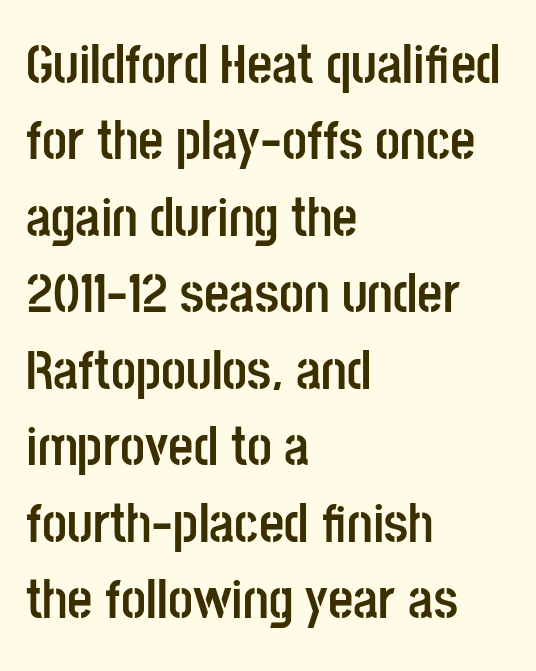
The image shows 55 px semibold, condensed sans-serif type, upright; set left-aligned, normal line spacing (1.39x), normal letter spacing, not underlined; low stroke contrast and a large x-height.
